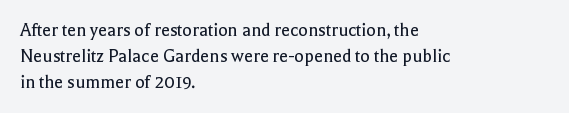
Where is the straight margin? On the left. This sample keeps an unexceptional amount of space between lines. The typesetting does not lean heavy: it is not bold. The gaps between neighbouring characters are ordinary and unremarkable. A clean baseline with only descenders dipping below it.
